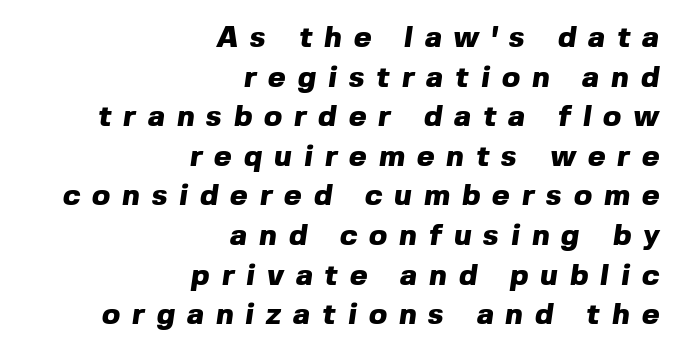
The image shows 30 px heavy sans-serif type; set right-aligned, normal line spacing (1.32x), unusually wide letter spacing (+0.4 em), not underlined; a medium x-height.
